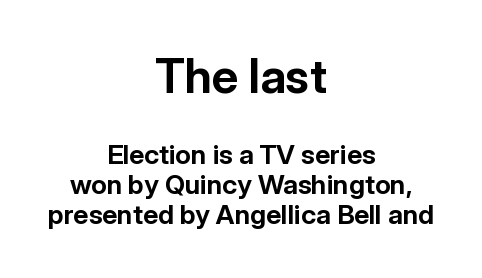
{"serif": "no", "italic": "no", "bold": "yes", "weight": "bold", "width": "normal", "stroke_contrast": "low", "x_height": "medium", "monospaced": "no", "underline": "no", "align": "center", "line_spacing": "tight", "line_spacing_ratio": 1.11, "letter_spacing": "normal", "letter_spacing_em": 0.0, "larger_block": "first", "size_ratio": 1.74, "glyph_px": 47}
